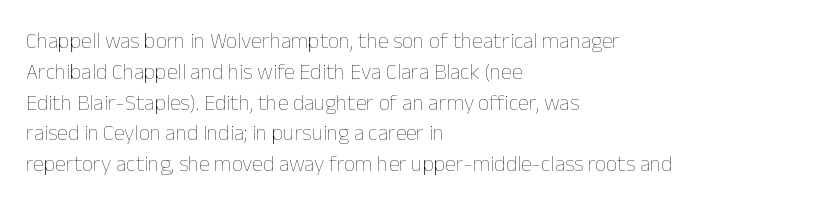
The image shows 22 px text type, upright; set left-aligned, normal line spacing (1.4x), normal letter spacing, not underlined.
